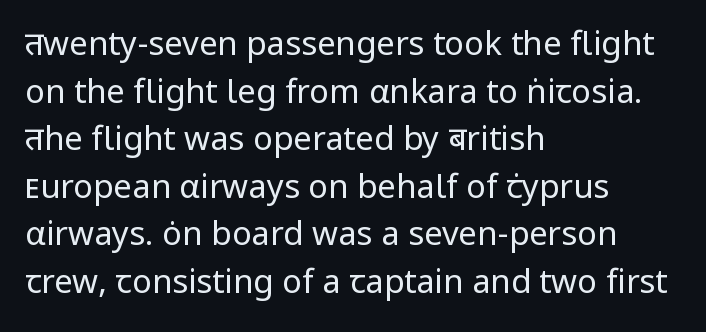
Examine the stroke ends and you'll find no serifs. You could call the tracking neutral — neither tight nor loose. Looks like regular typesetting: each glyph gets only the width it needs. The strokes carry an ordinary text weight at most. The lettering holds an erect, upright posture throughout. In terms of leading, this rendering sits right in the middle.
